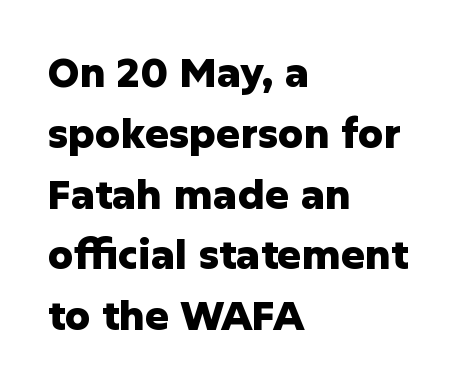
The image shows 40 px heavy sans-serif type, upright; set left-aligned, normal line spacing (1.52x), normal letter spacing, not underlined; low stroke contrast and a medium x-height.
